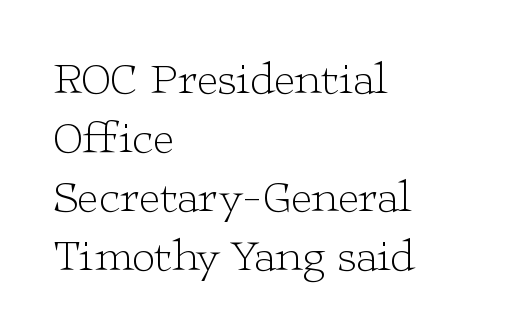
Q: Is the text bold? A: No.
Q: Is the text italic (slanted)? A: No, it is upright.
Q: Is the typeface a serif or a sans-serif typeface? A: Serif.
Q: Is the text underlined? A: No.
Q: How is the paragraph aligned? A: Left-aligned.
Q: Is the spacing between letters normal or unusually wide? A: Normal.
Q: Is the spacing between lines tight, normal or loose? A: Normal.
Q: Width (condensed, normal, or wide)? A: Wide.
Q: Stroke contrast? A: Low.
Q: x-height? A: Medium.
Q: Monospaced? A: No.
